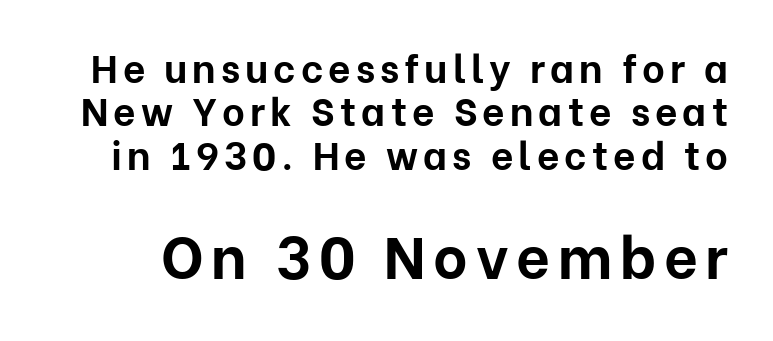
Is the type bold? Yes — the strokes are clearly thick and heavy. Beneath every word, the page is bare. You could barely slide anything between these rows. The face used here appears at its bigger size in the lower chunk. The font's upright variant was chosen for this text. The face used here is proportionally spaced, like ordinary book or web type.
